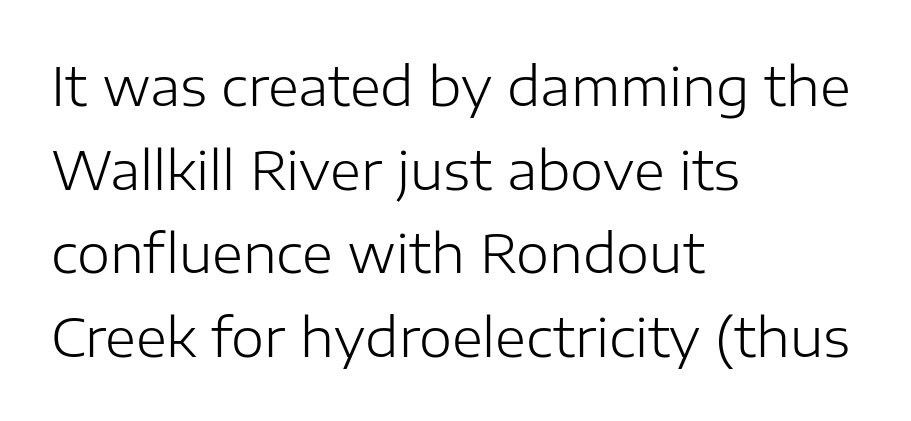
{"serif": "no", "italic": "no", "bold": "no", "weight": "light", "width": "normal", "stroke_contrast": "low", "x_height": "medium", "monospaced": "no", "underline": "no", "align": "left", "line_spacing": "normal", "line_spacing_ratio": 1.58, "letter_spacing": "normal", "letter_spacing_em": 0.0, "glyph_px": 53}
